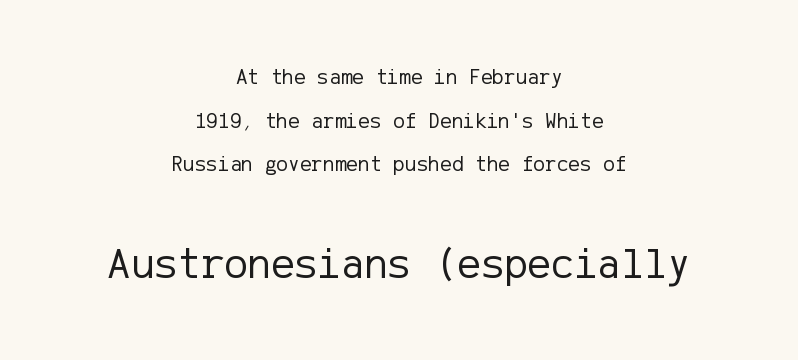
The image shows 44 px regular-weight sans-serif type, upright; set centered, loose line spacing (1.98x), normal letter spacing, not underlined; the second (bottom) block is 2.0x larger; low stroke contrast and a medium x-height.
